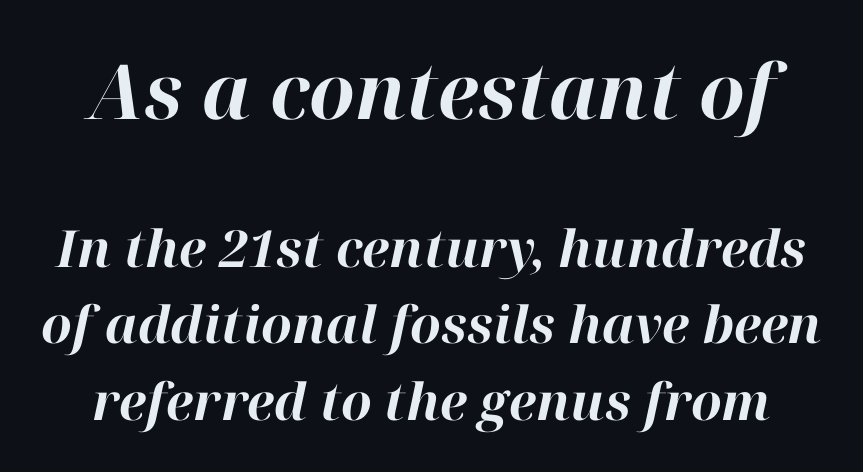
Q: Is the text bold? A: Yes.
Q: Is the text italic (slanted)? A: Yes, it leans right by about 12 degrees.
Q: Is the text underlined? A: No.
Q: Is the spacing between letters normal or unusually wide? A: Normal.
Q: Is the spacing between lines tight, normal or loose? A: Normal.
Q: Which block of text is set in a larger size, the first (top) or the second (bottom)? A: The first (top) one.
Q: Width (condensed, normal, or wide)? A: Normal.
Q: Stroke contrast? A: High.
Q: x-height? A: Medium.
Q: Monospaced? A: No.
